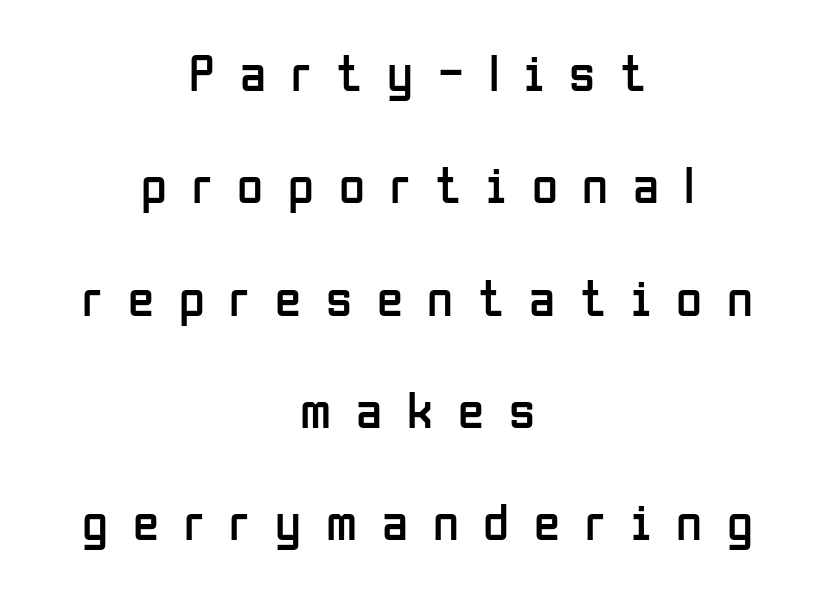
Q: Is the text bold? A: No.
Q: Is the text italic (slanted)? A: No, it is upright.
Q: Is the typeface a serif or a sans-serif typeface? A: Sans-serif.
Q: Is the text underlined? A: No.
Q: How is the paragraph aligned? A: Centered.
Q: Is the spacing between letters normal or unusually wide? A: Unusually wide.
Q: Is the spacing between lines tight, normal or loose? A: Loose.
Q: Width (condensed, normal, or wide)? A: Condensed.
Q: Stroke contrast? A: Low.
Q: x-height? A: Medium.
Q: Monospaced? A: No.
